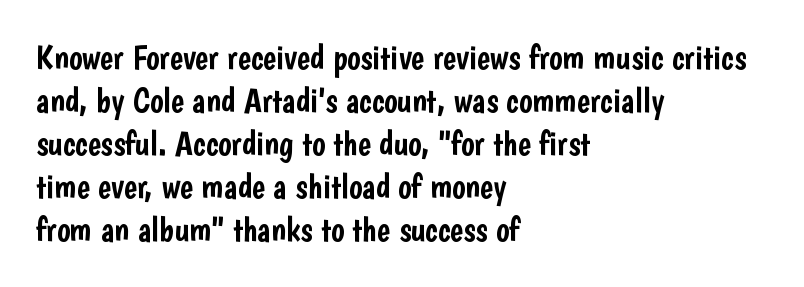
Q: Is the text italic (slanted)? A: No, it is upright.
Q: Is the typeface a serif or a sans-serif typeface? A: Sans-serif.
Q: Is the text underlined? A: No.
Q: How is the paragraph aligned? A: Left-aligned.
Q: Is the spacing between letters normal or unusually wide? A: Normal.
Q: Width (condensed, normal, or wide)? A: Condensed.
Q: Stroke contrast? A: Low.
Q: x-height? A: Medium.
Q: Monospaced? A: No.
